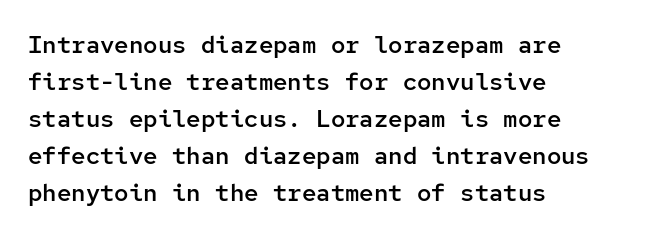
{"italic": "no", "bold": "semi", "underline": "no", "align": "left", "line_spacing": "normal", "line_spacing_ratio": 1.54, "letter_spacing": "normal", "letter_spacing_em": 0.0, "glyph_px": 24}
